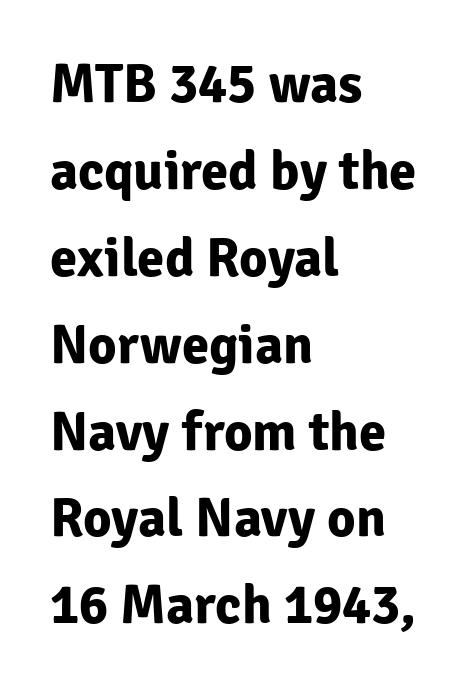
{"serif": "no", "italic": "no", "bold": "yes", "weight": "bold", "width": "normal", "stroke_contrast": "low", "x_height": "medium", "monospaced": "no", "underline": "no", "align": "left", "line_spacing": "normal", "line_spacing_ratio": 1.58, "letter_spacing": "normal", "letter_spacing_em": 0.0, "glyph_px": 55}
